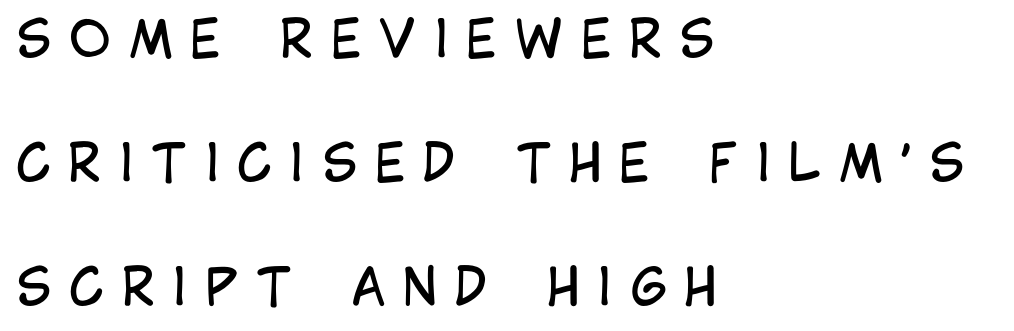
Q: Is the text bold? A: No.
Q: Is the text italic (slanted)? A: No, it is upright.
Q: Is the typeface a serif or a sans-serif typeface? A: Sans-serif.
Q: Is the text underlined? A: No.
Q: How is the paragraph aligned? A: Left-aligned.
Q: Is the spacing between letters normal or unusually wide? A: Unusually wide.
Q: Is the spacing between lines tight, normal or loose? A: Loose.
Q: Width (condensed, normal, or wide)? A: Condensed.
Q: Stroke contrast? A: Low.
Q: x-height? A: Large.
Q: Monospaced? A: No.
